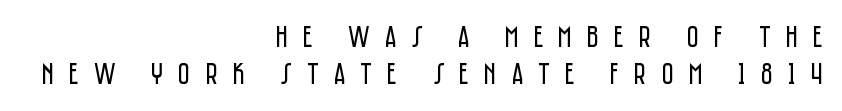
Q: Is the text bold? A: No.
Q: Is the text italic (slanted)? A: No, it is upright.
Q: Is the typeface a serif or a sans-serif typeface? A: Sans-serif.
Q: Is the text underlined? A: No.
Q: How is the paragraph aligned? A: Right-aligned.
Q: Is the spacing between letters normal or unusually wide? A: Unusually wide.
Q: Width (condensed, normal, or wide)? A: Condensed.
Q: Stroke contrast? A: Low.
Q: x-height? A: Large.
Q: Monospaced? A: No.
